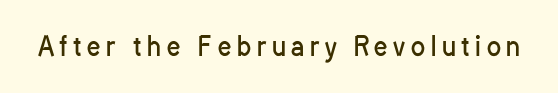
The glyphs are unaccompanied by any horizontal stroke below them. Nothing heavy about these letters — not bold at all. In terms of letterspacing, this is a distinctly airy, spread setting. You can tell it's not italic because the verticals are truly vertical.
